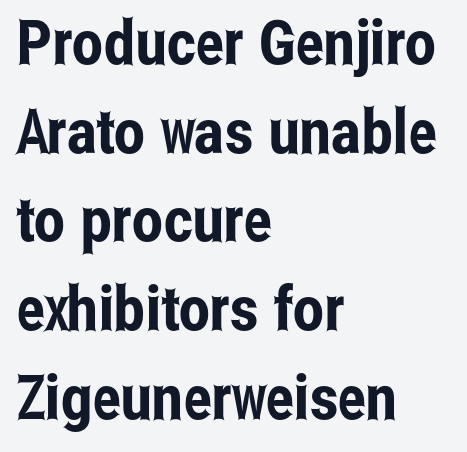
The image shows 62 px condensed sans-serif type, upright; set left-aligned, normal line spacing (1.43x), normal letter spacing, not underlined; low stroke contrast and a medium x-height.
